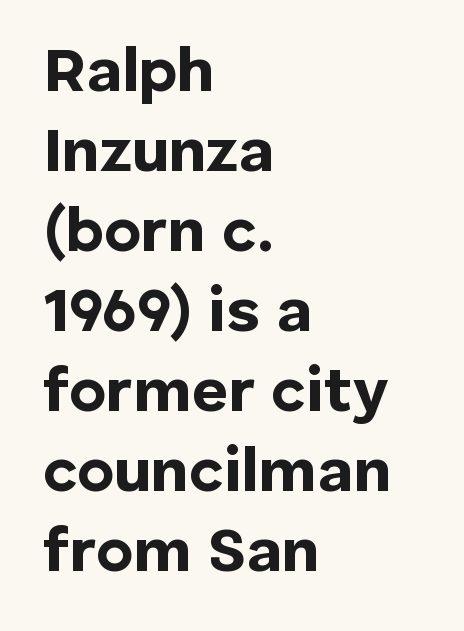
Q: Is the text bold? A: Yes.
Q: Is the text italic (slanted)? A: No, it is upright.
Q: Is the typeface a serif or a sans-serif typeface? A: Sans-serif.
Q: Is the text underlined? A: No.
Q: How is the paragraph aligned? A: Left-aligned.
Q: Is the spacing between letters normal or unusually wide? A: Normal.
Q: Is the spacing between lines tight, normal or loose? A: Normal.
Q: Width (condensed, normal, or wide)? A: Normal.
Q: Stroke contrast? A: Low.
Q: x-height? A: Medium.
Q: Monospaced? A: No.
